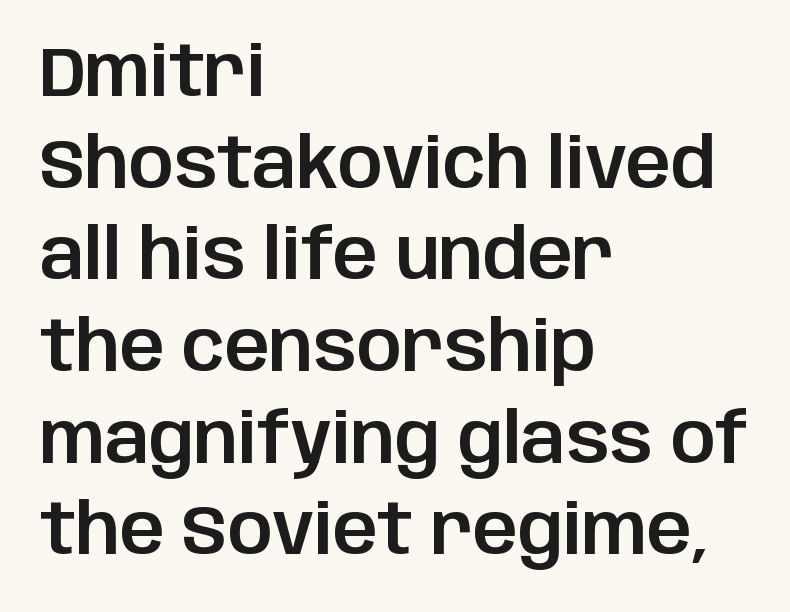
{"serif": "no", "italic": "no", "width": "normal", "stroke_contrast": "low", "x_height": "large", "monospaced": "no", "underline": "no", "align": "left", "line_spacing": "normal", "line_spacing_ratio": 1.31, "letter_spacing": "normal", "letter_spacing_em": 0.0, "glyph_px": 70}
